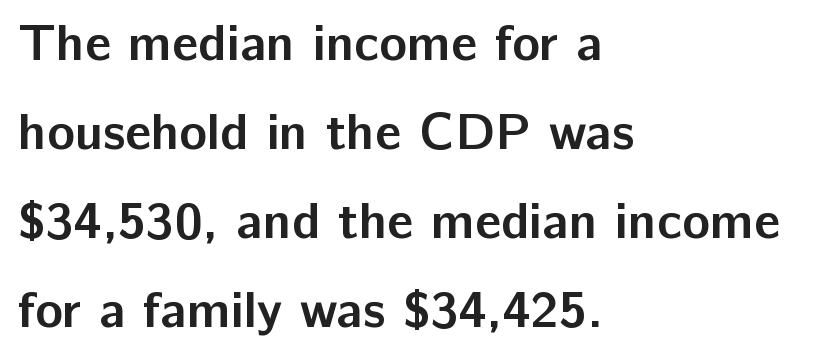
Q: Is the text bold? A: Yes.
Q: Is the text italic (slanted)? A: No, it is upright.
Q: Is the typeface a serif or a sans-serif typeface? A: Sans-serif.
Q: Is the text underlined? A: No.
Q: How is the paragraph aligned? A: Left-aligned.
Q: Is the spacing between letters normal or unusually wide? A: Normal.
Q: Width (condensed, normal, or wide)? A: Normal.
Q: Stroke contrast? A: Low.
Q: x-height? A: Medium.
Q: Monospaced? A: No.
